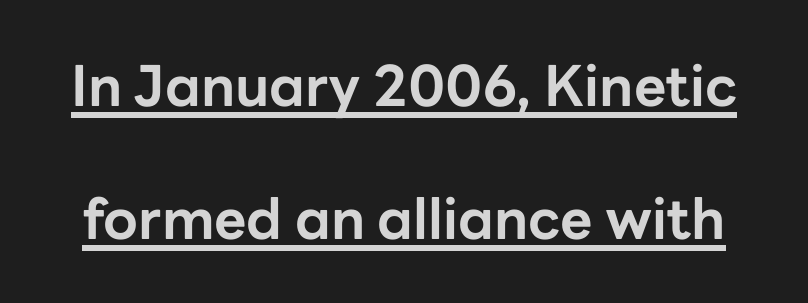
{"serif": "no", "italic": "no", "bold": "yes", "weight": "bold", "width": "normal", "stroke_contrast": "low", "x_height": "medium", "monospaced": "no", "underline": "yes", "line_spacing": "loose", "line_spacing_ratio": 2.38, "letter_spacing": "normal", "letter_spacing_em": 0.0, "glyph_px": 56}
